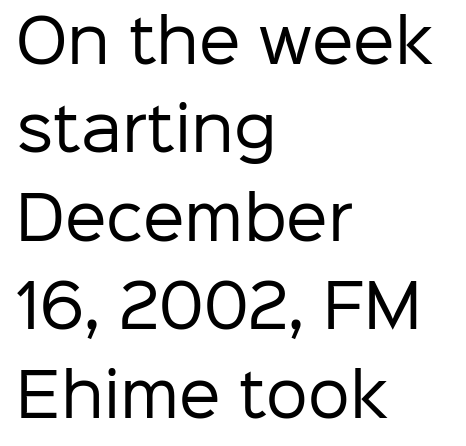
Summary of weight: not heavy and not bold. Decoration check: the copy has no underline. This is roman type, the default non-slanted kind. Students, note that the glyphs here touch the page at normal intervals. Line beginnings align vertically; line endings do not.
